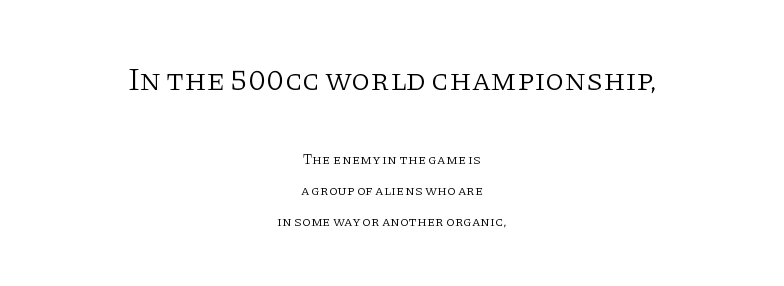
The image shows 31 px light serif type, upright; set centered, loose line spacing (2.2x), normal letter spacing, not underlined; the first (top) block is 2.21x larger; low stroke contrast and a large x-height.
